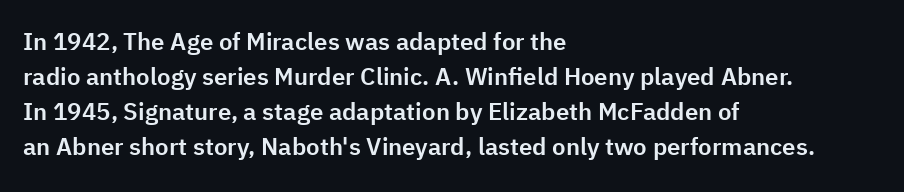
{"italic": "no", "underline": "no", "align": "left", "line_spacing": "normal", "line_spacing_ratio": 1.46, "letter_spacing": "normal", "letter_spacing_em": 0.0, "glyph_px": 24}
